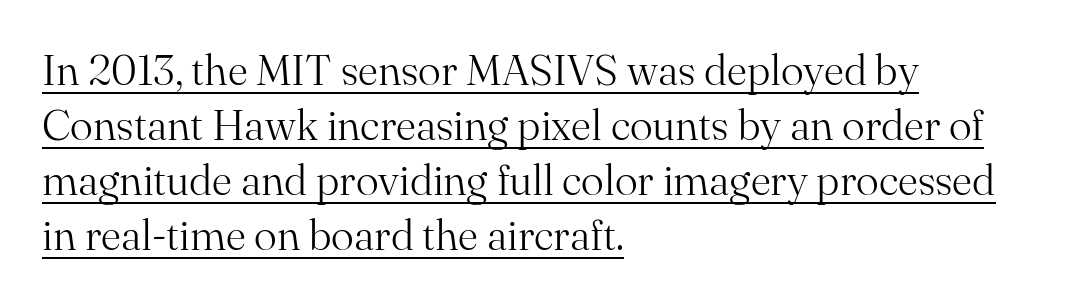
Q: Is the text bold? A: No.
Q: Is the text italic (slanted)? A: No, it is upright.
Q: Is the typeface a serif or a sans-serif typeface? A: Serif.
Q: Is the text underlined? A: Yes.
Q: How is the paragraph aligned? A: Left-aligned.
Q: Is the spacing between letters normal or unusually wide? A: Normal.
Q: Is the spacing between lines tight, normal or loose? A: Normal.
Q: Width (condensed, normal, or wide)? A: Normal.
Q: Stroke contrast? A: Medium.
Q: x-height? A: Small.
Q: Monospaced? A: No.
